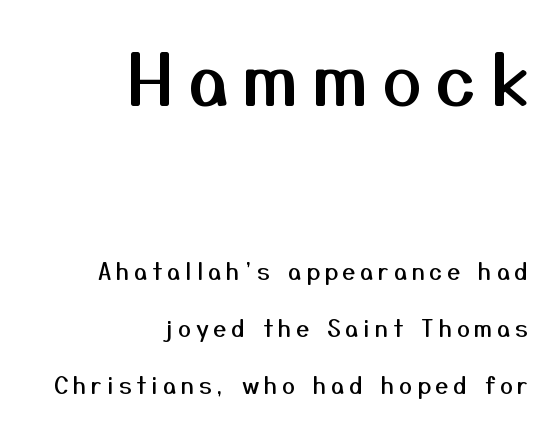
This sample has the flowing, uneven cadence of proportional lettering. What kind of face is this? One without serifs — a sans. Size contrast runs from large at the top to small at the bottom. This rendering widens character spacing well past its baseline value.
